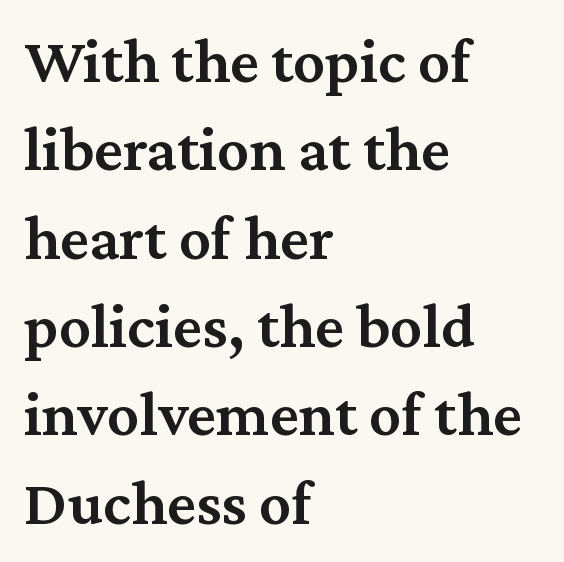
The image shows 64 px semibold serif type, upright; set left-aligned, normal line spacing (1.38x), normal letter spacing, not underlined; medium stroke contrast and a medium x-height.
